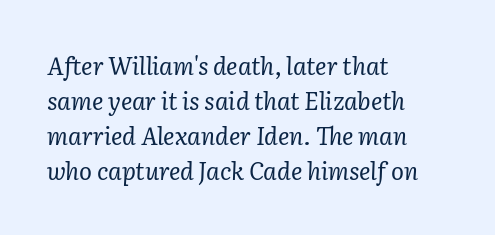
If you measured baseline to baseline, you'd find a middling distance. The specimen reads as italic at a glance. The characters are drawn with everyday or finer stroke widths. Between one letter and the next there's only the usual sliver of space.
